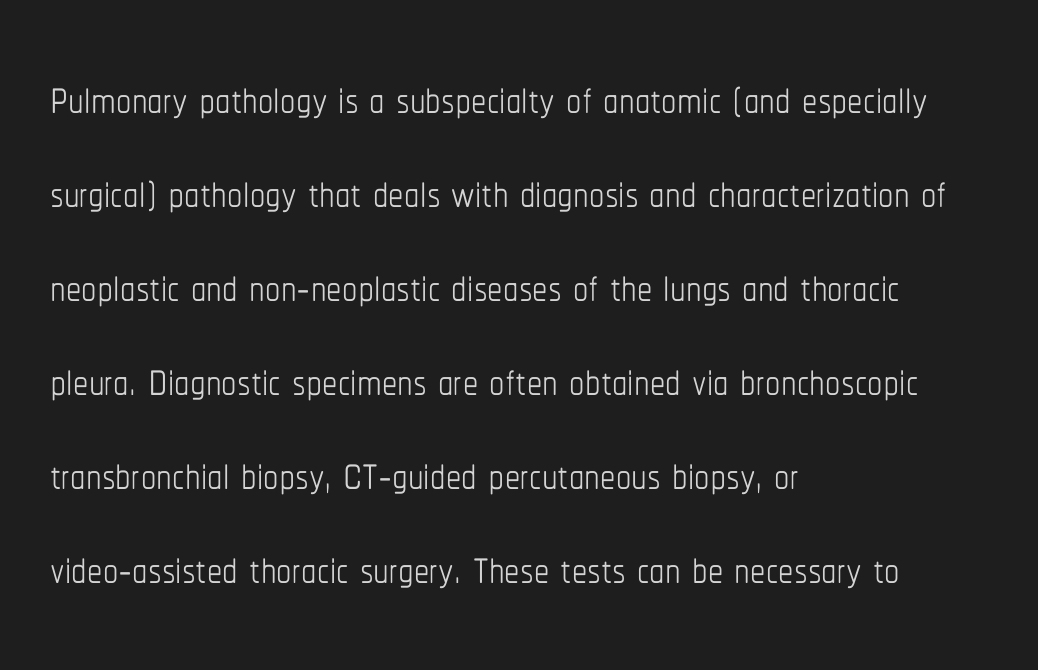
{"italic": "no", "bold": "no", "weight": "thin", "width": "condensed", "stroke_contrast": "low", "x_height": "medium", "monospaced": "no", "underline": "no", "align": "left", "line_spacing": "normal", "line_spacing_ratio": 1.54, "letter_spacing": "normal", "letter_spacing_em": 0.0, "glyph_px": 61}
